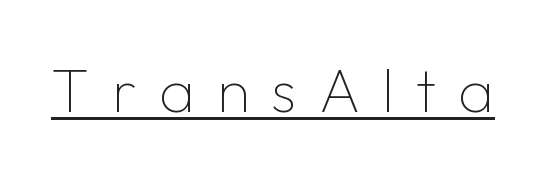
{"serif": "no", "italic": "no", "bold": "no", "weight": "thin", "width": "normal", "stroke_contrast": "low", "x_height": "medium", "monospaced": "no", "underline": "yes", "letter_spacing": "wide", "letter_spacing_em": 0.36, "glyph_px": 61}
